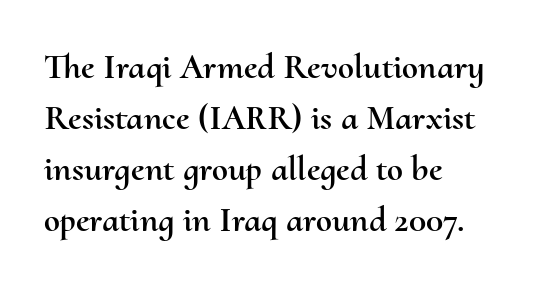
The image shows 36 px text type, upright; set left-aligned, normal line spacing (1.42x), normal letter spacing, not underlined; medium stroke contrast and a small x-height.
